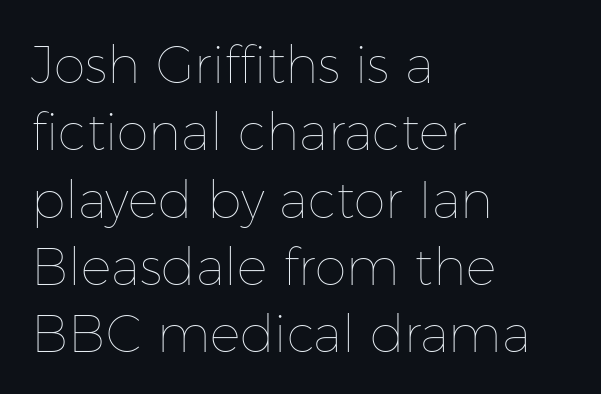
The image shows 51 px thin type, upright; set left-aligned, normal line spacing (1.32x), normal letter spacing, not underlined; low stroke contrast and a medium x-height.
